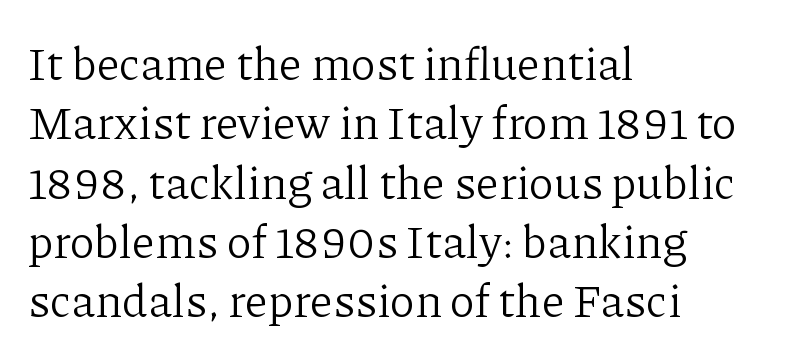
{"serif": "yes", "italic": "no", "bold": "no", "weight": "light", "width": "normal", "stroke_contrast": "low", "x_height": "medium", "monospaced": "no", "underline": "no", "align": "left", "line_spacing": "normal", "line_spacing_ratio": 1.29, "letter_spacing": "normal", "letter_spacing_em": 0.0, "glyph_px": 46}
